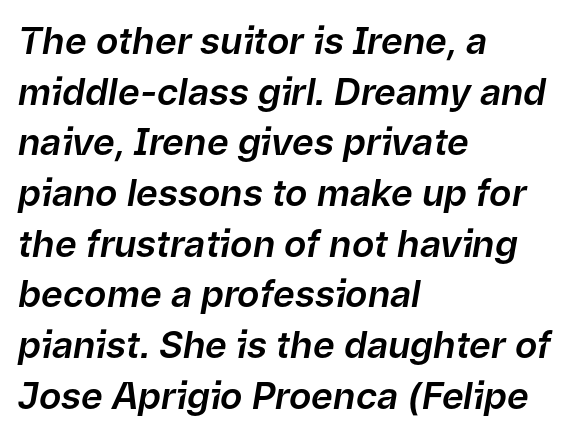
The ragged edge is on the right, which tells us the setting is flush left. Baseline-to-baseline distance is the conventional proportion of letter height. Here the glyphs are tracked normally, forming tight word shapes. A bare baseline throughout the passage. You could not count columns in this text — the font is proportionally spaced.
